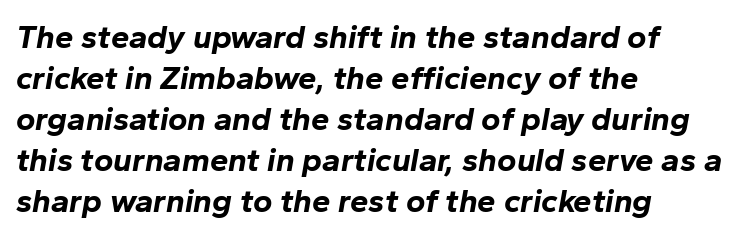
The image shows 33 px bold type, italic (leaning right); set left-aligned, line spacing 1.24x, normal letter spacing, not underlined; low stroke contrast and a medium x-height.
